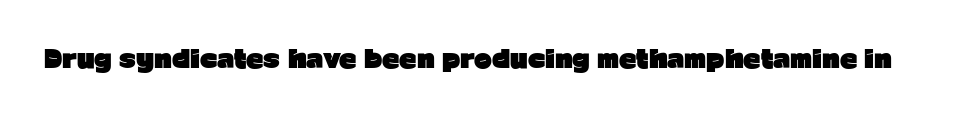
{"italic": "no", "bold": "yes", "underline": "no", "letter_spacing": "normal", "letter_spacing_em": 0.0, "glyph_px": 24}
